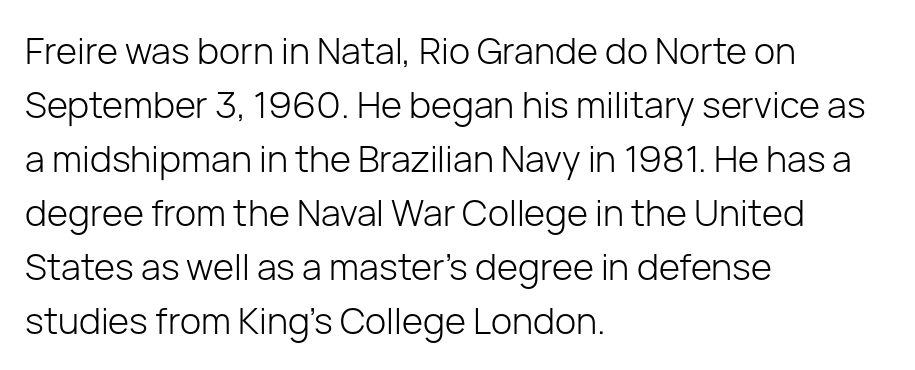
The image shows 36 px light sans-serif type, upright; set left-aligned, normal line spacing (1.5x), normal letter spacing, not underlined; low stroke contrast and a medium x-height.
